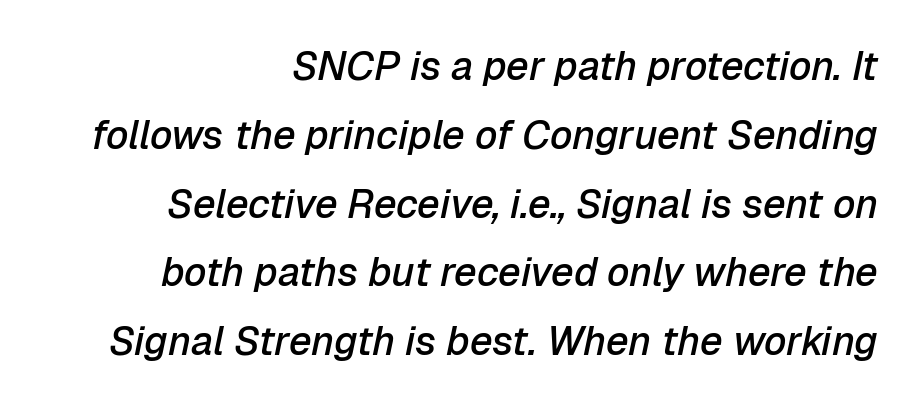
Q: Is the text bold? A: Semi-bold.
Q: Is the text italic (slanted)? A: Yes, it leans right by about 12 degrees.
Q: Is the text underlined? A: No.
Q: How is the paragraph aligned? A: Right-aligned.
Q: Is the spacing between letters normal or unusually wide? A: Normal.
Q: Width (condensed, normal, or wide)? A: Normal.
Q: Stroke contrast? A: Low.
Q: x-height? A: Medium.
Q: Monospaced? A: No.
